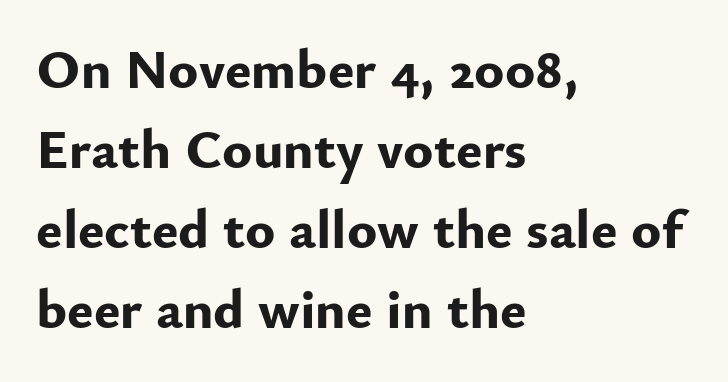
{"serif": "no", "italic": "no", "bold": "yes", "weight": "bold", "width": "normal", "stroke_contrast": "low", "x_height": "small", "monospaced": "no", "underline": "no", "align": "left", "line_spacing": "normal", "line_spacing_ratio": 1.43, "letter_spacing": "normal", "letter_spacing_em": 0.0, "glyph_px": 56}
